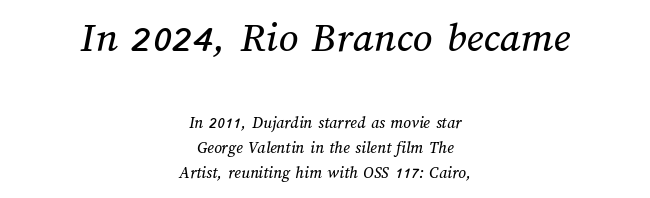
Plain, unruled lines of type. Reading top to bottom, the characters get smaller at the block break. Each line is balanced around a shared central axis. Regarding leading, the lines here are spaced in the standard way. Students, note that the glyphs here touch the page at normal intervals.
